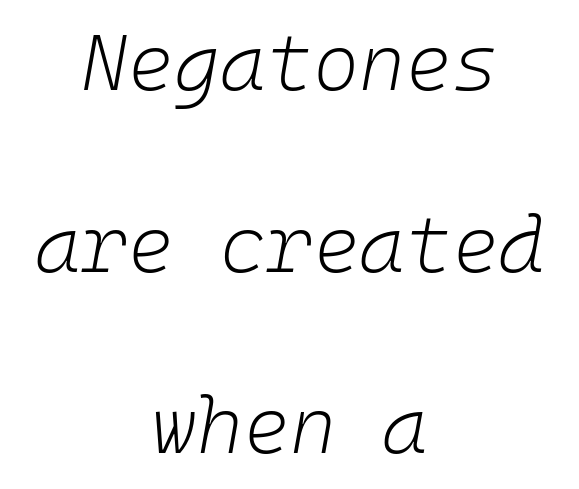
Is there much room between lines? Yes — plenty of vertical air separates them. Characters are canted at an angle relative to the baseline's perpendicular. In terms of letterspacing, this is plain default setting. One-word summary of the alignment: center.
